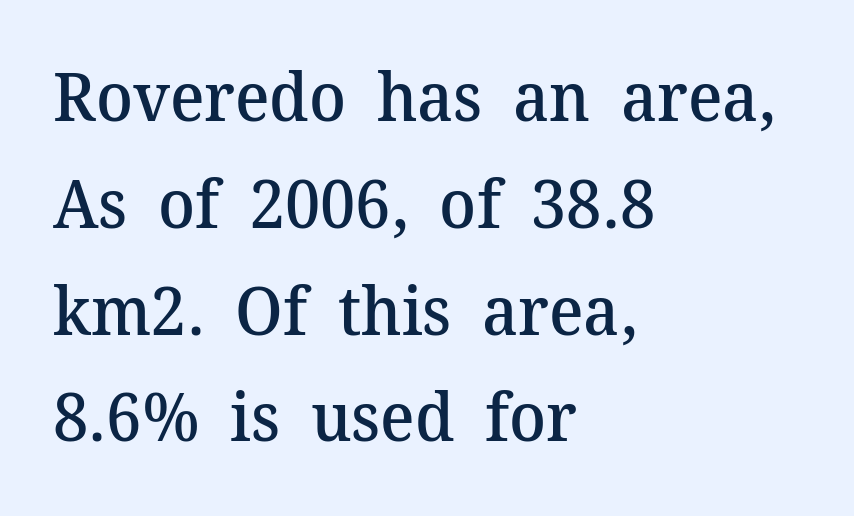
Each word holds together tightly as a unit, with standard inter-letter gaps. Does the weight exceed regular? Yes, but only to semibold. One glance says typical: line gaps are just what's usual. This is serif lettering, the kind often seen in printed books. The letters stand straight up with perfectly vertical stems.
